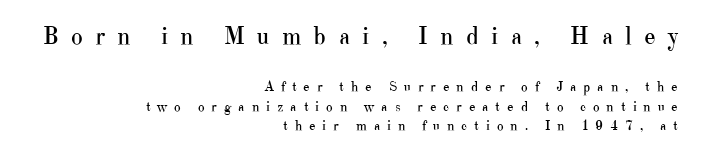
Teacher's note: observe the even right margin — that is flush-right alignment. Bold? No — there's no thickening of the strokes. These lines sit exactly where default settings would place them. Upright lettering throughout. The line texture is sparse and dotted thanks to wide tracking.
